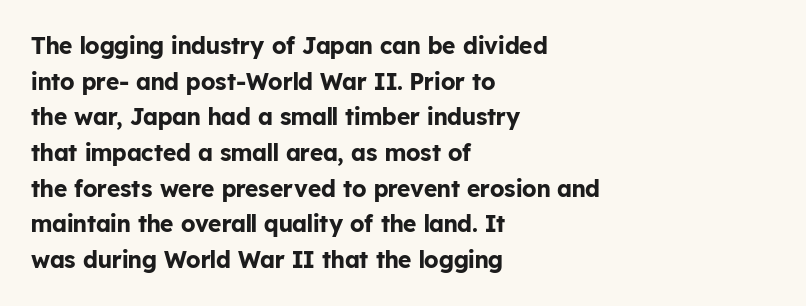
The image shows 23 px bold type, upright; set left-aligned, normal line spacing (1.55x), normal letter spacing, not underlined.
